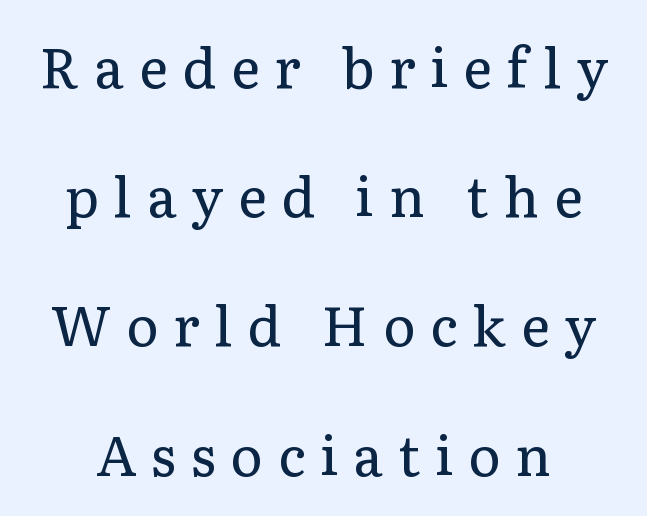
Q: Is the text bold? A: No.
Q: Is the text italic (slanted)? A: No, it is upright.
Q: Is the typeface a serif or a sans-serif typeface? A: Serif.
Q: Is the text underlined? A: No.
Q: Is the spacing between letters normal or unusually wide? A: Unusually wide.
Q: Is the spacing between lines tight, normal or loose? A: Loose.
Q: Width (condensed, normal, or wide)? A: Normal.
Q: Stroke contrast? A: Low.
Q: x-height? A: Medium.
Q: Monospaced? A: No.
